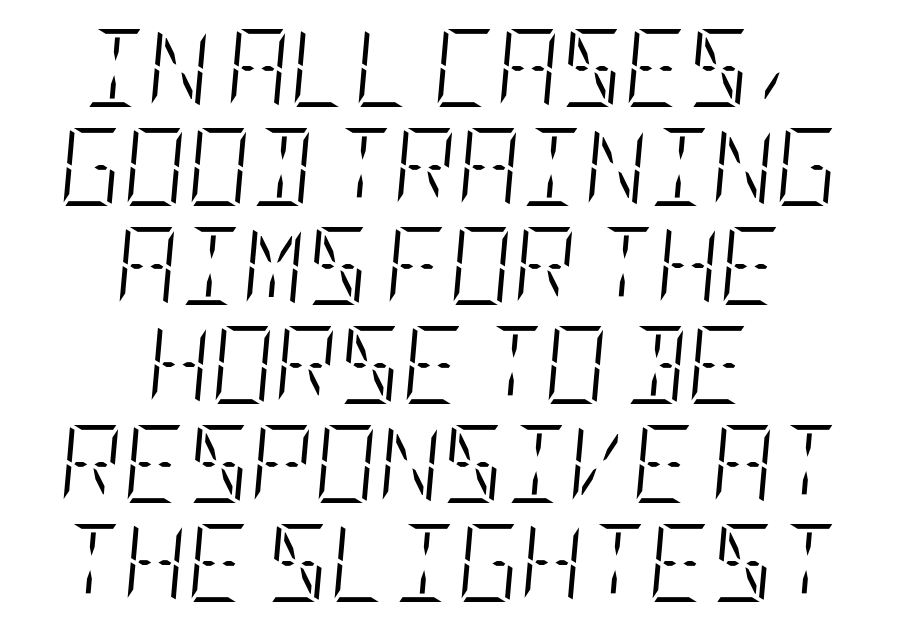
The image shows 78 px light, condensed type, italic (leaning right); set centered, normal line spacing (1.27x), normal letter spacing, not underlined; low stroke contrast and a large x-height.
